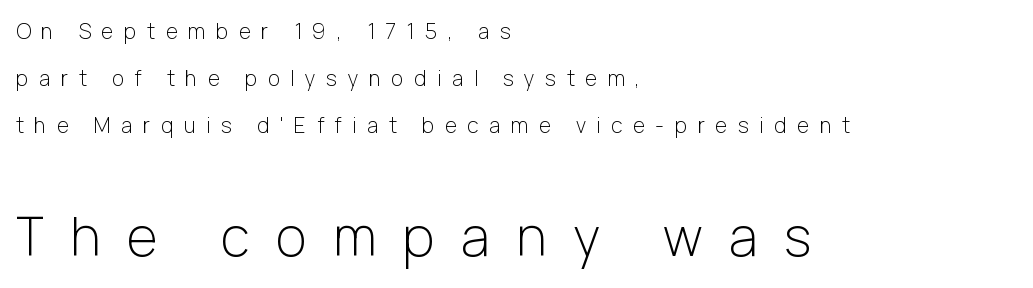
You could only call the tracking loose — the letters float apart. A light-to-regular cut is what we see here. In CSS terms this would be text-align: left. You could not count columns in this text — the font is proportionally spaced. These lines are composed in type without serifs.
